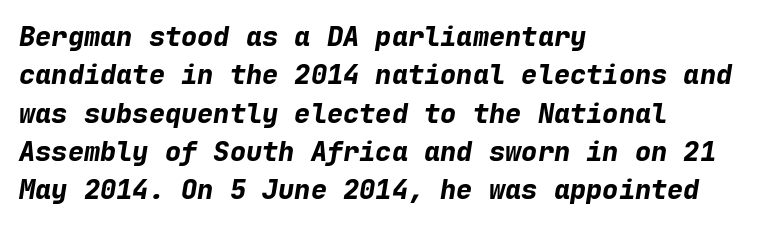
The image shows 27 px bold type, italic (leaning right); set left-aligned, normal line spacing (1.42x), normal letter spacing, not underlined.
